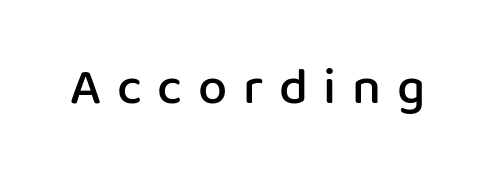
The image shows 52 px semibold sans-serif type, upright; set unusually wide letter spacing (+0.3 em), not underlined; low stroke contrast and a medium x-height.
